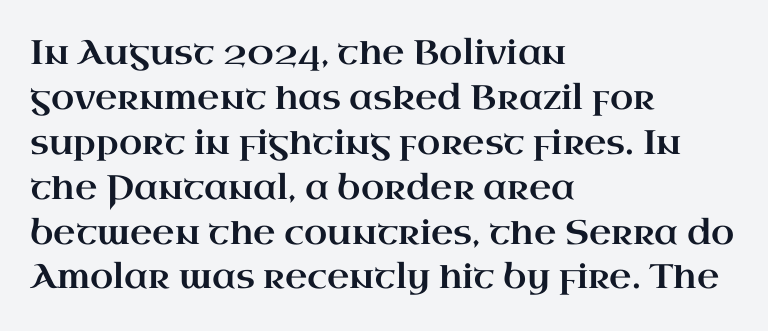
{"serif": "yes", "italic": "no", "width": "wide", "stroke_contrast": "high", "x_height": "small", "monospaced": "no", "underline": "no", "align": "left", "line_spacing": "normal", "line_spacing_ratio": 1.32, "letter_spacing": "normal", "letter_spacing_em": 0.0, "glyph_px": 34}
